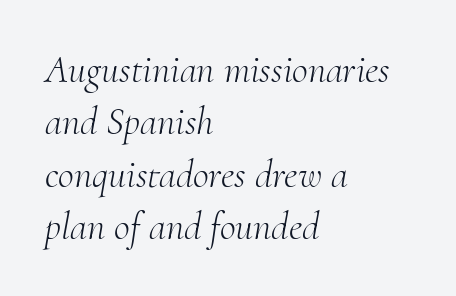
Q: Is the text bold? A: No.
Q: Is the text italic (slanted)? A: Yes, it leans right by about 10 degrees.
Q: Is the typeface a serif or a sans-serif typeface? A: Serif.
Q: Is the text underlined? A: No.
Q: How is the paragraph aligned? A: Left-aligned.
Q: Is the spacing between letters normal or unusually wide? A: Normal.
Q: Is the spacing between lines tight, normal or loose? A: Normal.
Q: Width (condensed, normal, or wide)? A: Normal.
Q: Stroke contrast? A: Medium.
Q: x-height? A: Small.
Q: Monospaced? A: No.
